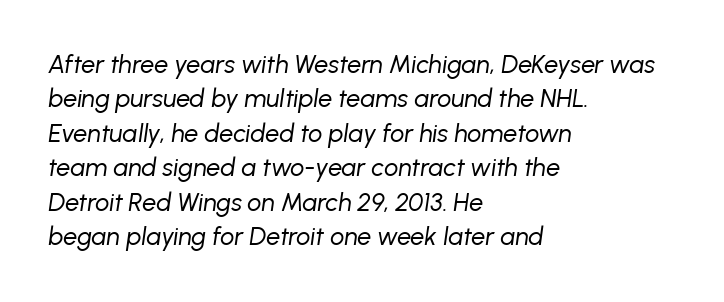
The image shows 25 px text type, italic (leaning right); set left-aligned, normal line spacing (1.38x), normal letter spacing, not underlined.
